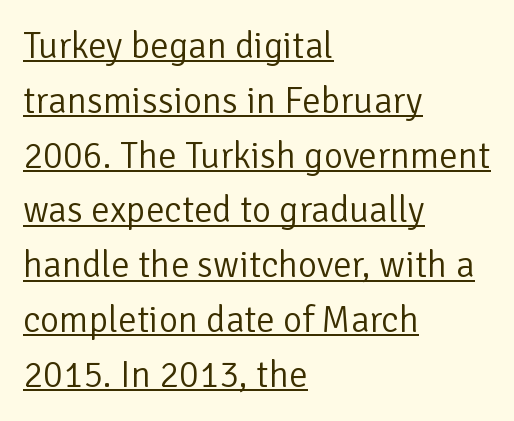
Q: Is the text bold? A: No.
Q: Is the text italic (slanted)? A: No, it is upright.
Q: Is the typeface a serif or a sans-serif typeface? A: Sans-serif.
Q: Is the text underlined? A: Yes.
Q: How is the paragraph aligned? A: Left-aligned.
Q: Is the spacing between letters normal or unusually wide? A: Normal.
Q: Is the spacing between lines tight, normal or loose? A: Normal.
Q: Width (condensed, normal, or wide)? A: Normal.
Q: Stroke contrast? A: Low.
Q: x-height? A: Medium.
Q: Monospaced? A: No.
